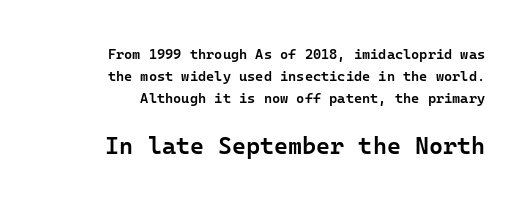
The image shows 24 px text type, upright; set normal line spacing (1.56x), normal letter spacing, not underlined; the second (bottom) block is 1.71x larger.
